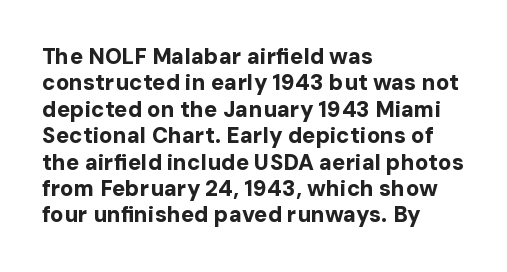
Stroke thickness is high; the sample reads as a true bold. Underline: absent. The horizontal fit of the characters is conventional and even. Do the letters lean? They stand straight. Horizontal alignment here is leftward, the default for most running prose.
